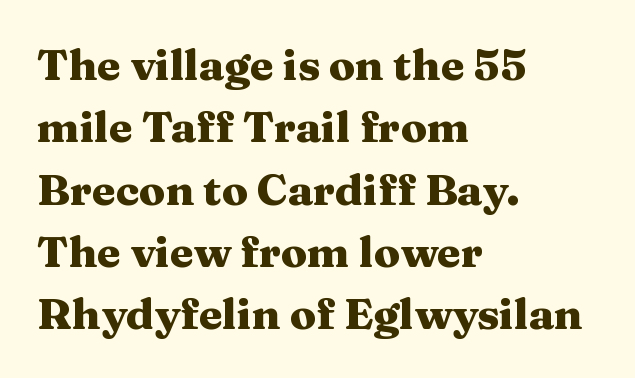
Serifs: yes, visible at the terminals of the letterforms. The rendering uses natural spacing where letterforms have individual widths. A typesetter would call this zero additional tracking. Is there much room between lines? A standard amount, neither cramped nor airy.
